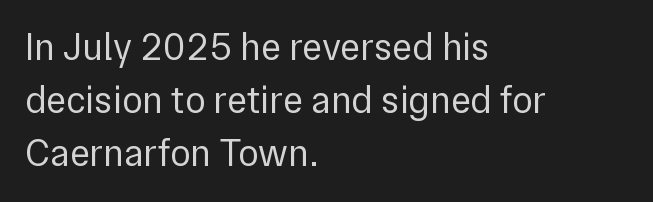
Q: Is the text bold? A: No.
Q: Is the text italic (slanted)? A: No, it is upright.
Q: Is the typeface a serif or a sans-serif typeface? A: Sans-serif.
Q: Is the text underlined? A: No.
Q: How is the paragraph aligned? A: Left-aligned.
Q: Is the spacing between letters normal or unusually wide? A: Normal.
Q: Is the spacing between lines tight, normal or loose? A: Normal.
Q: Width (condensed, normal, or wide)? A: Normal.
Q: Stroke contrast? A: Low.
Q: x-height? A: Medium.
Q: Monospaced? A: No.
